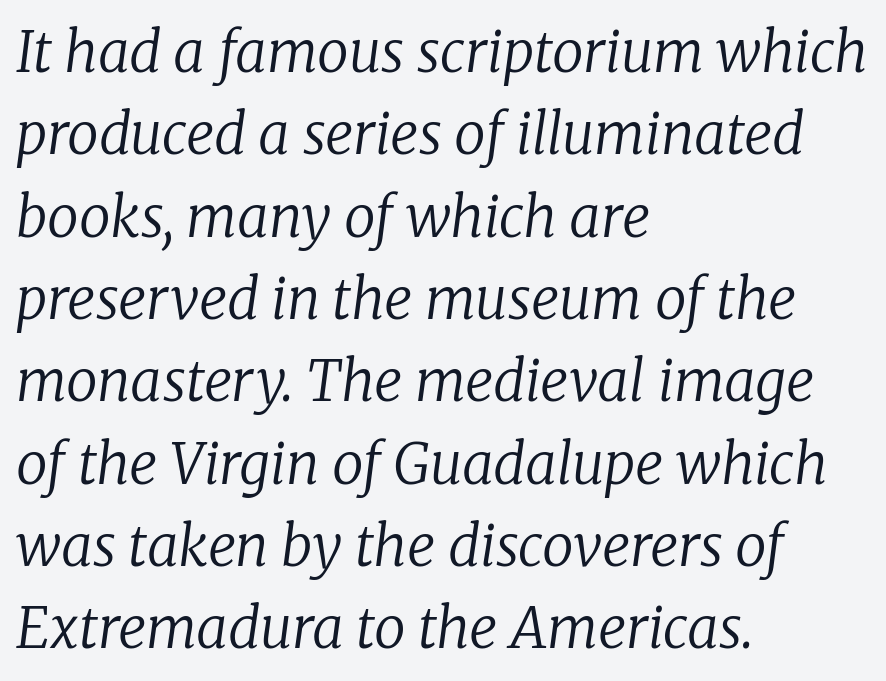
No letter is thick-stroked: the sample isn't bold. The characters display serif detailing at their extremities. Glance below the letters and you will spot only blank space. Posture: slanted. The paragraph shown leans on its left margin. Think of a printed novel: that variable character pitch is what you see here.
